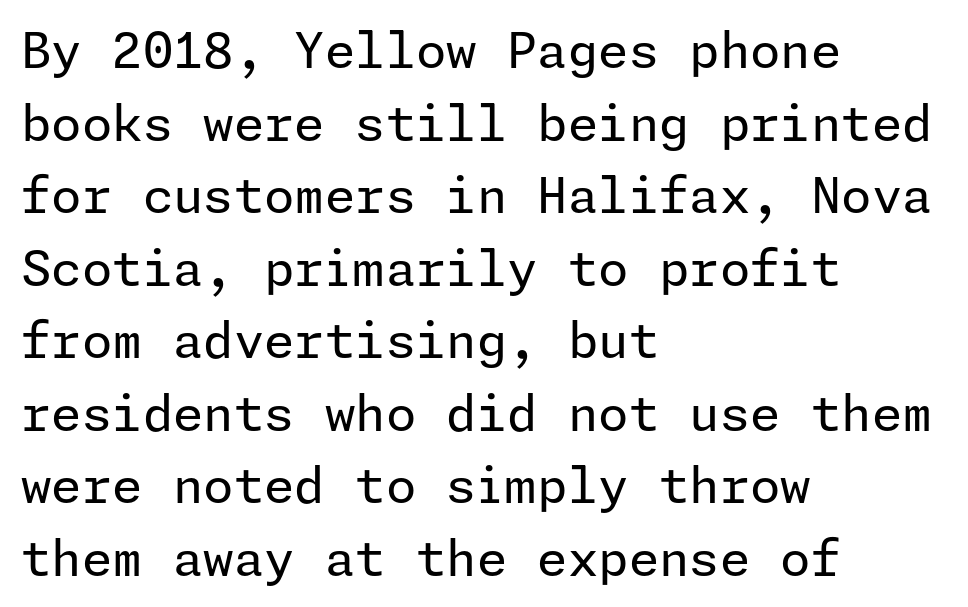
Vertical spacing — default. The line texture is even and compact thanks to regular tracking. Letters have the restrained weight of plain body copy at most. The type family on display is of the sans-serif kind. This rendering uses left alignment, leaving the right contour irregular. It's the straight-up-and-down kind of type.
